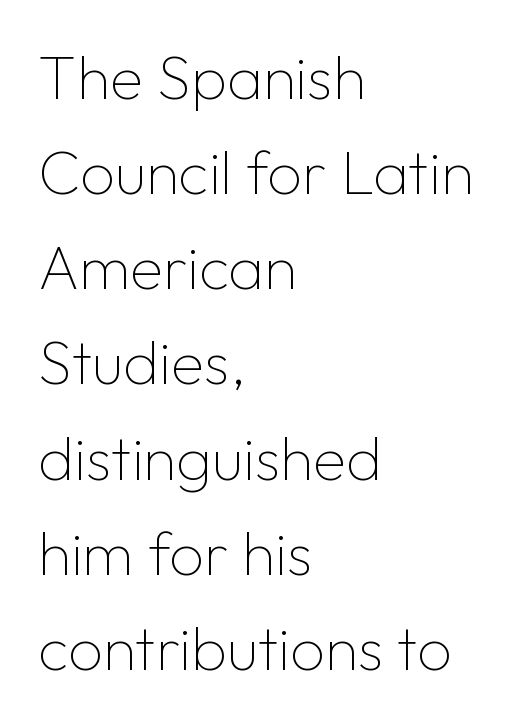
The image shows 61 px thin sans-serif type, upright; set left-aligned, normal line spacing (1.56x), normal letter spacing, not underlined; low stroke contrast and a medium x-height.
